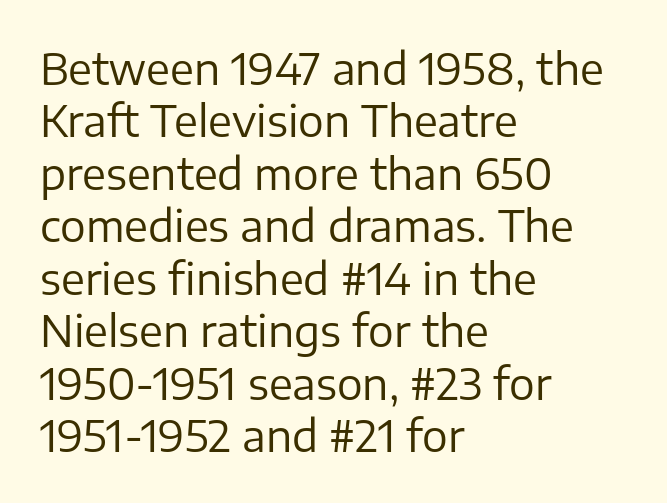
{"serif": "no", "italic": "no", "bold": "no", "weight": "regular", "width": "normal", "stroke_contrast": "low", "x_height": "medium", "monospaced": "no", "underline": "no", "align": "left", "line_spacing_ratio": 1.22, "letter_spacing": "normal", "letter_spacing_em": 0.0, "glyph_px": 43}
